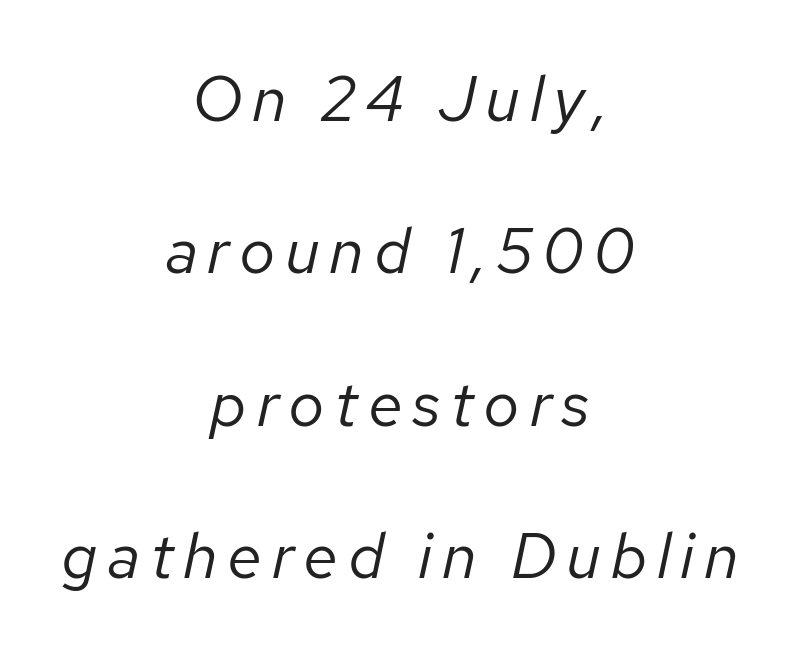
{"italic": "yes", "lean": "right", "slant_degrees": 12, "bold": "no", "weight": "regular", "width": "normal", "stroke_contrast": "low", "x_height": "medium", "monospaced": "no", "underline": "no", "align": "center", "line_spacing": "loose", "line_spacing_ratio": 2.38, "glyph_px": 64}
